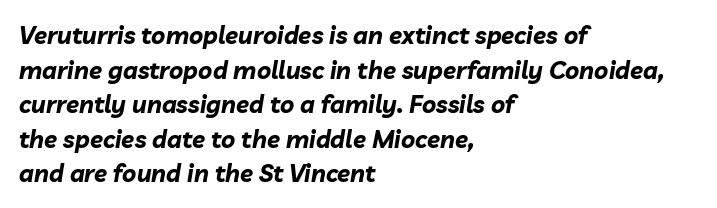
The words here are not underlined. Is there much room between lines? A standard amount, neither cramped nor airy. Quick note: italic. Each line starts at the same left margin while the right side varies. Observe the ordinary spacing: letters are neighbours, not strangers. Summary of weight: heavy, a full bold.
